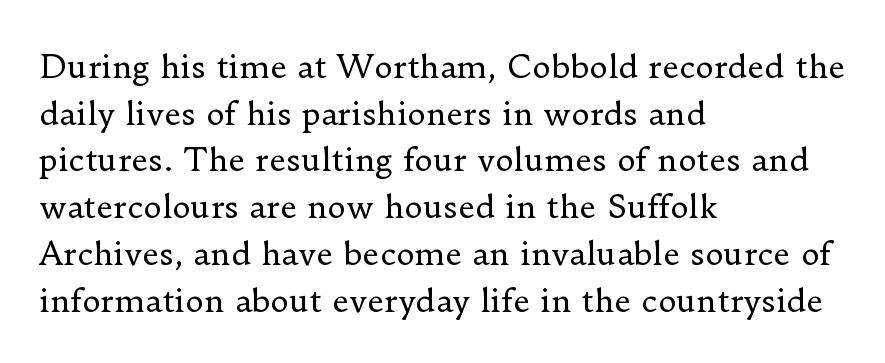
Q: Is the text bold? A: No.
Q: Is the text italic (slanted)? A: No, it is upright.
Q: Is the typeface a serif or a sans-serif typeface? A: Serif.
Q: Is the text underlined? A: No.
Q: How is the paragraph aligned? A: Left-aligned.
Q: Is the spacing between letters normal or unusually wide? A: Normal.
Q: Is the spacing between lines tight, normal or loose? A: Normal.
Q: Width (condensed, normal, or wide)? A: Normal.
Q: Stroke contrast? A: Low.
Q: x-height? A: Small.
Q: Monospaced? A: No.
